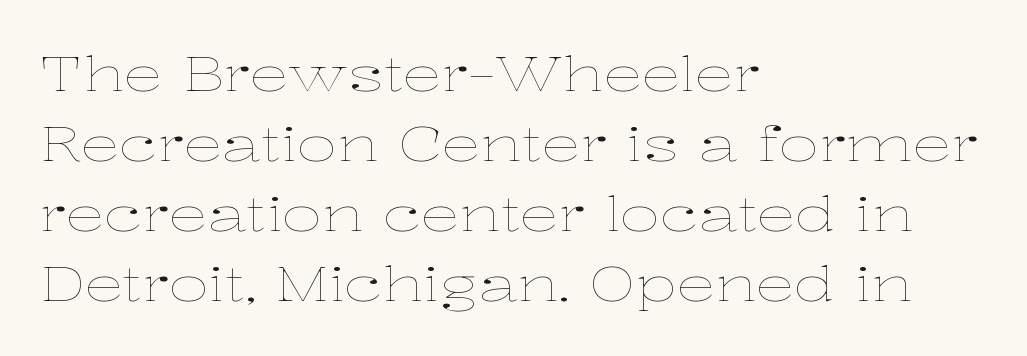
{"italic": "no", "bold": "no", "weight": "thin", "width": "wide", "stroke_contrast": "low", "x_height": "medium", "monospaced": "no", "underline": "no", "align": "left", "line_spacing": "normal", "line_spacing_ratio": 1.43, "letter_spacing": "normal", "letter_spacing_em": 0.0, "glyph_px": 49}
